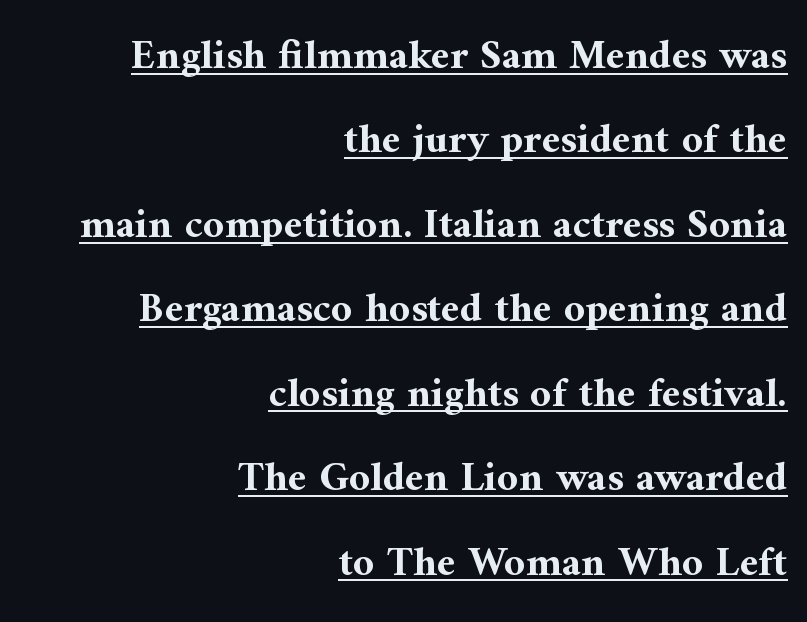
{"serif": "yes", "italic": "no", "bold": "yes", "weight": "bold", "width": "normal", "stroke_contrast": "medium", "x_height": "medium", "monospaced": "no", "underline": "yes", "align": "right", "line_spacing": "loose", "line_spacing_ratio": 2.01, "letter_spacing": "normal", "letter_spacing_em": 0.0, "glyph_px": 42}
